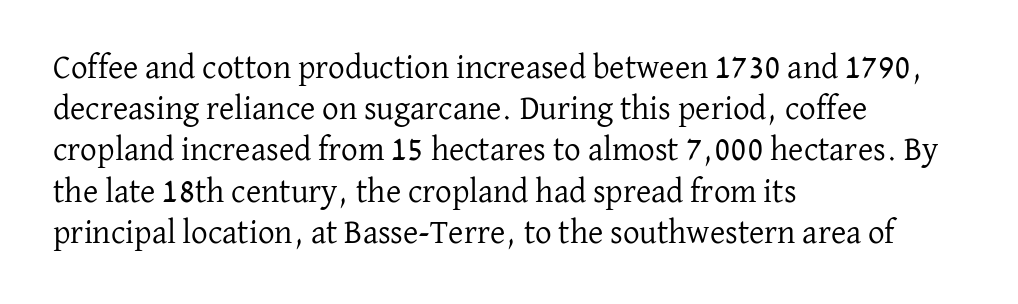
The image shows 33 px regular-weight serif type, upright; set left-aligned, normal line spacing (1.25x), normal letter spacing, not underlined; low stroke contrast and a medium x-height.
